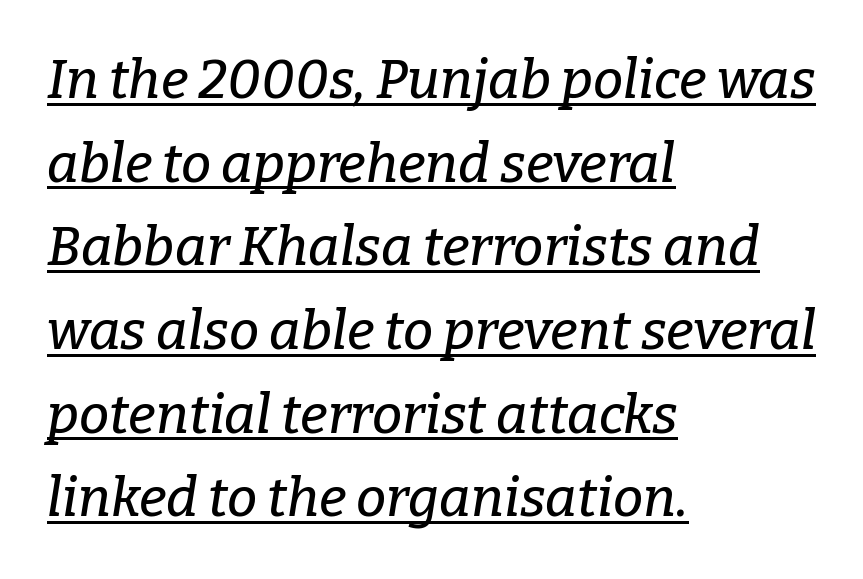
{"serif": "yes", "italic": "yes", "lean": "right", "slant_degrees": 9, "width": "normal", "stroke_contrast": "low", "x_height": "medium", "monospaced": "no", "underline": "yes", "align": "left", "line_spacing": "normal", "line_spacing_ratio": 1.55, "letter_spacing": "normal", "letter_spacing_em": 0.0, "glyph_px": 54}
